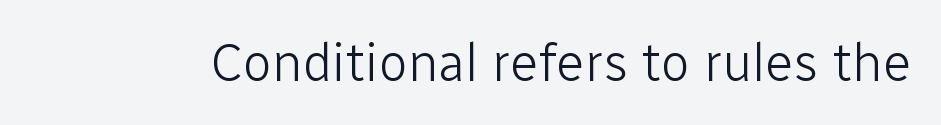
{"serif": "no", "italic": "no", "bold": "no", "weight": "light", "width": "normal", "stroke_contrast": "low", "x_height": "medium", "monospaced": "no", "underline": "no", "letter_spacing": "normal", "letter_spacing_em": 0.0, "glyph_px": 53}
